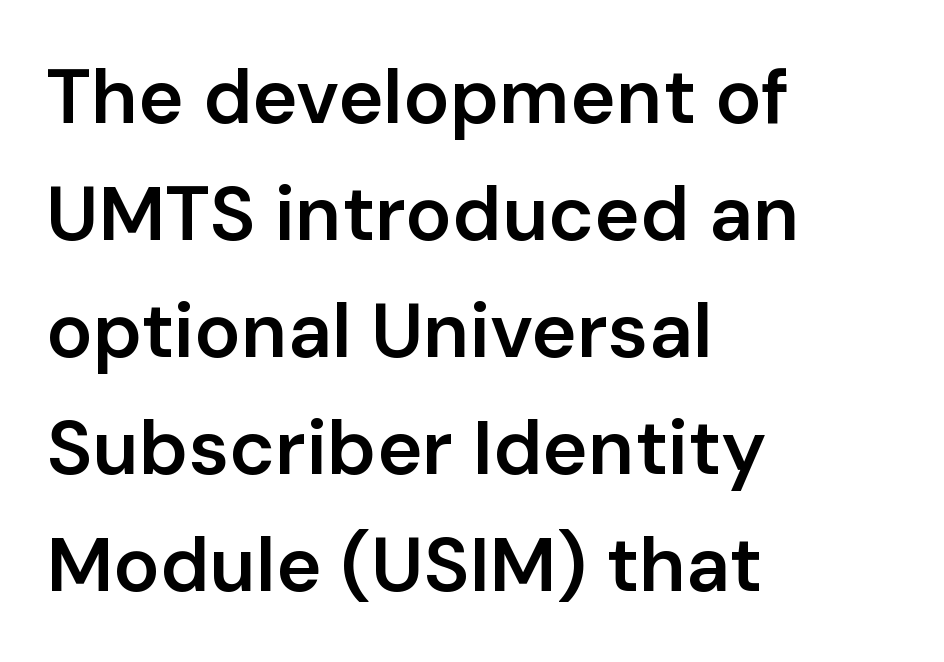
{"serif": "no", "italic": "no", "bold": "semi", "weight": "semibold", "width": "normal", "stroke_contrast": "low", "x_height": "medium", "monospaced": "no", "underline": "no", "align": "left", "line_spacing": "normal", "line_spacing_ratio": 1.52, "letter_spacing": "normal", "letter_spacing_em": 0.0, "glyph_px": 77}
